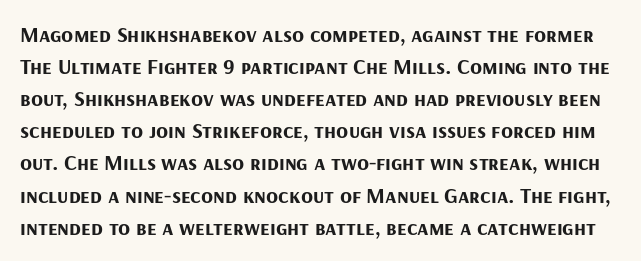
{"italic": "no", "bold": "yes", "underline": "no", "line_spacing": "normal", "line_spacing_ratio": 1.46, "letter_spacing": "normal", "letter_spacing_em": 0.0, "glyph_px": 22}
